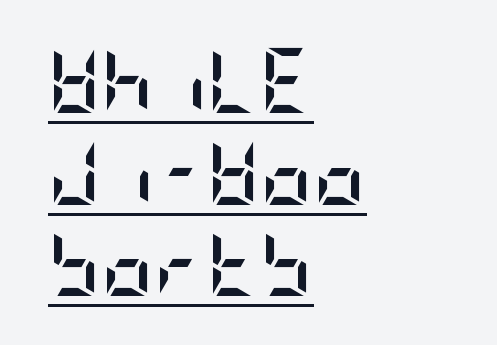
The image shows 65 px semibold, condensed sans-serif type, upright; set left-aligned, normal line spacing (1.41x), normal letter spacing, underlined; low stroke contrast and a large x-height.
